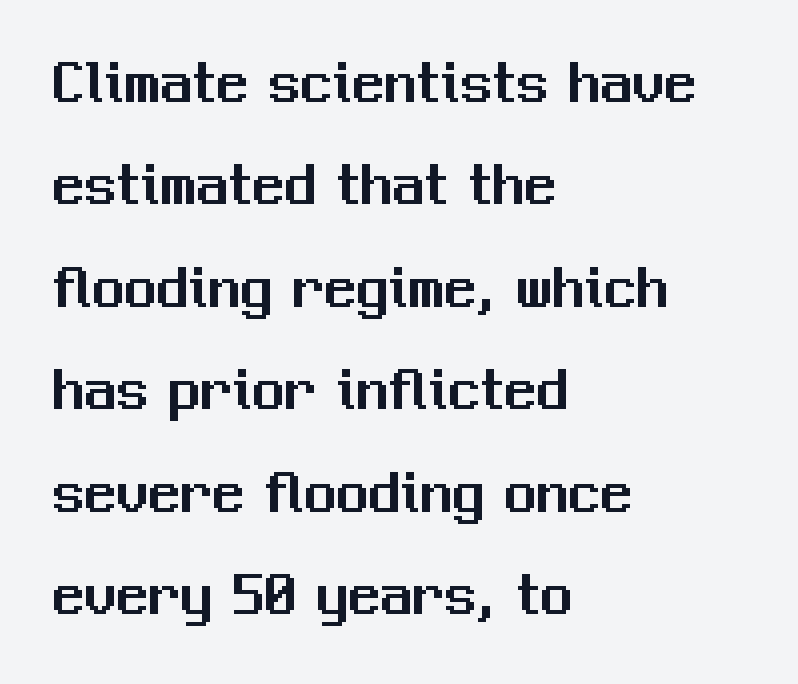
Q: Is the text italic (slanted)? A: No, it is upright.
Q: Is the typeface a serif or a sans-serif typeface? A: Sans-serif.
Q: Is the text underlined? A: No.
Q: How is the paragraph aligned? A: Left-aligned.
Q: Is the spacing between letters normal or unusually wide? A: Normal.
Q: Is the spacing between lines tight, normal or loose? A: Normal.
Q: Width (condensed, normal, or wide)? A: Normal.
Q: Stroke contrast? A: Medium.
Q: x-height? A: Medium.
Q: Monospaced? A: No.
